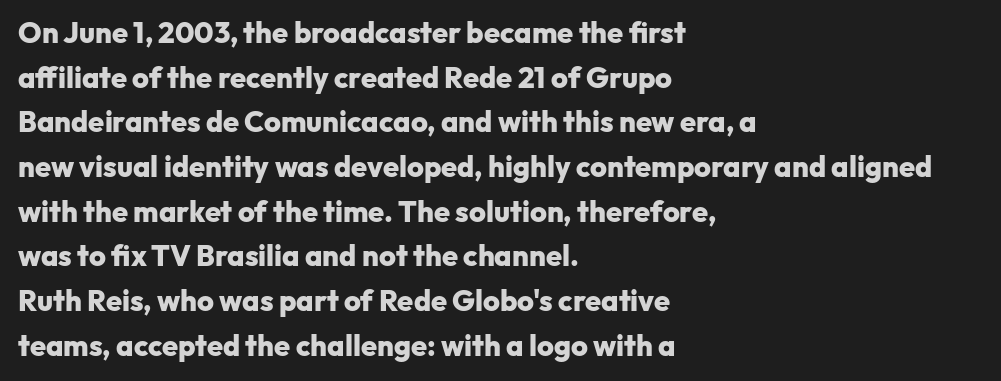
The image shows 29 px heavy sans-serif type, upright; set left-aligned, normal line spacing (1.54x), normal letter spacing, not underlined; low stroke contrast and a medium x-height.
